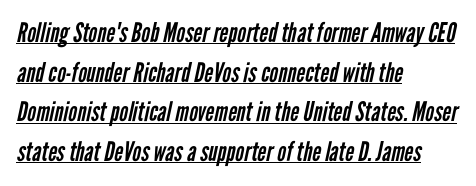
The image shows 27 px text type; set left-aligned, normal line spacing (1.47x), normal letter spacing, underlined.
